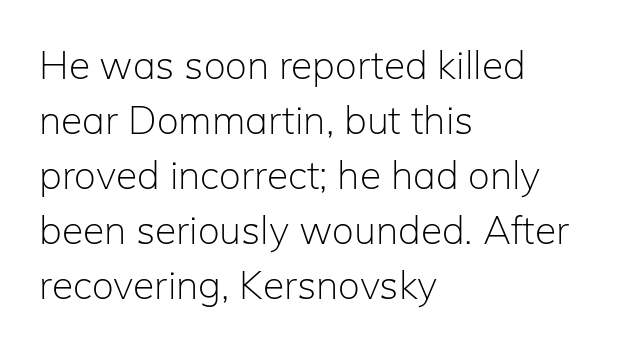
Q: Is the text bold? A: No.
Q: Is the text italic (slanted)? A: No, it is upright.
Q: Is the typeface a serif or a sans-serif typeface? A: Sans-serif.
Q: Is the text underlined? A: No.
Q: How is the paragraph aligned? A: Left-aligned.
Q: Is the spacing between letters normal or unusually wide? A: Normal.
Q: Is the spacing between lines tight, normal or loose? A: Normal.
Q: Width (condensed, normal, or wide)? A: Normal.
Q: Stroke contrast? A: Low.
Q: x-height? A: Medium.
Q: Monospaced? A: No.
